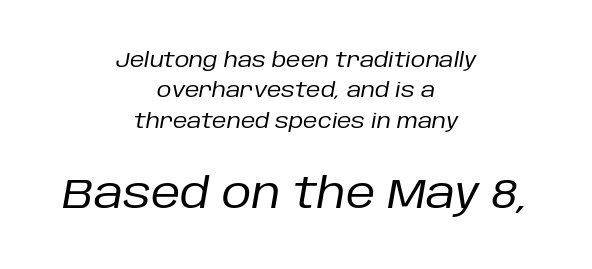
If you folded the block vertically in half, each line would mirror itself in length. Think of a printed novel: that variable character pitch is what you see here. Students, note that the glyphs here touch the page at normal intervals. The designer gave the closing block more size than the opening block.
